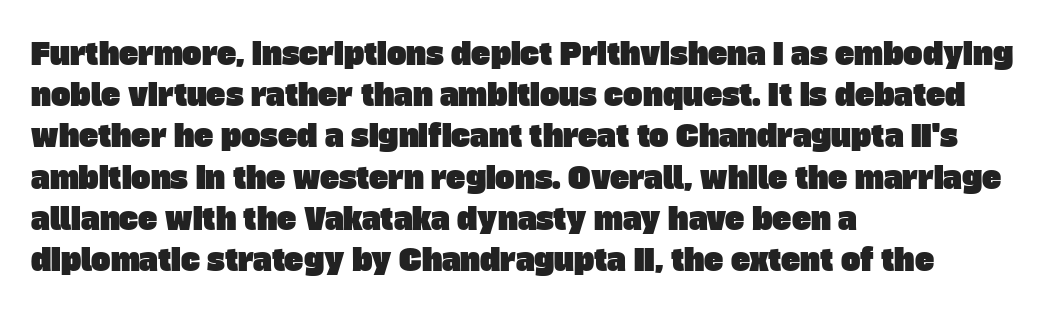
The image shows 29 px sans-serif type; set left-aligned, normal line spacing (1.42x), normal letter spacing, not underlined; low stroke contrast and a large x-height.
